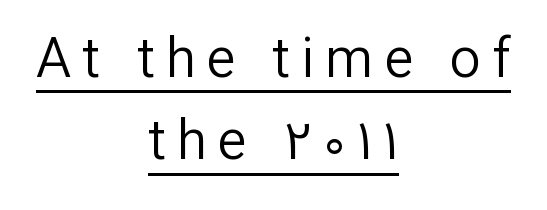
{"serif": "no", "italic": "no", "bold": "no", "weight": "regular", "width": "normal", "stroke_contrast": "low", "x_height": "medium", "monospaced": "no", "underline": "yes", "align": "center", "line_spacing": "normal", "line_spacing_ratio": 1.5, "letter_spacing": "wide", "letter_spacing_em": 0.2, "glyph_px": 55}
